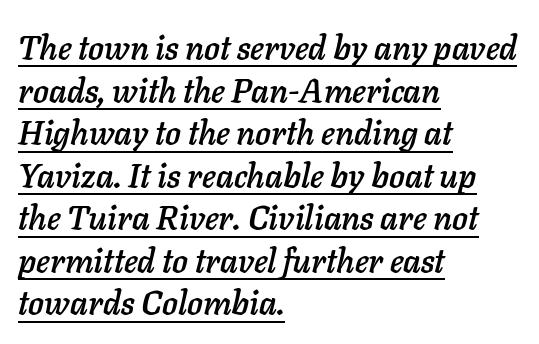
The image shows 33 px text type, italic (leaning right); set left-aligned, normal line spacing (1.29x), normal letter spacing, underlined; low stroke contrast and a medium x-height.
